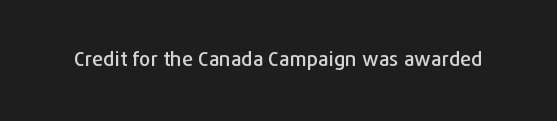
The image shows 20 px text type, upright; set normal letter spacing, not underlined.
